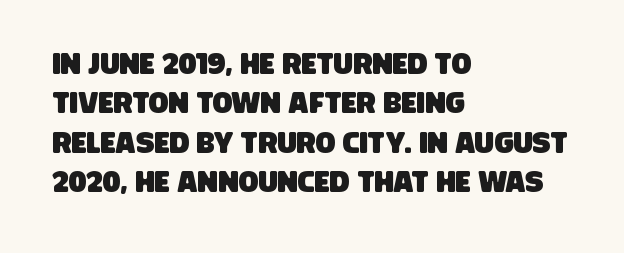
The image shows 29 px condensed sans-serif type; set left-aligned, normal line spacing (1.36x), normal letter spacing, not underlined; low stroke contrast and a large x-height.
